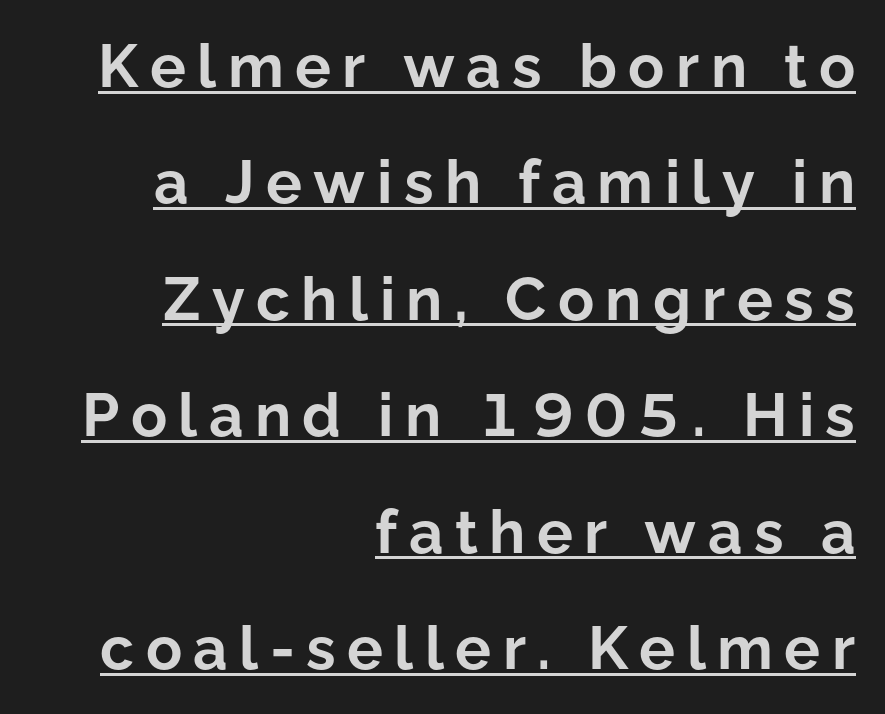
When letters stand straight like this, we call the style roman or upright. The lines are spread far apart with generous leading. Serif or sans? Sans — the stroke terminals are bare. Each line ends at the same right margin while the left side varies. The passage shown is emphatically bold. The rendering uses natural spacing where letterforms have individual widths.
